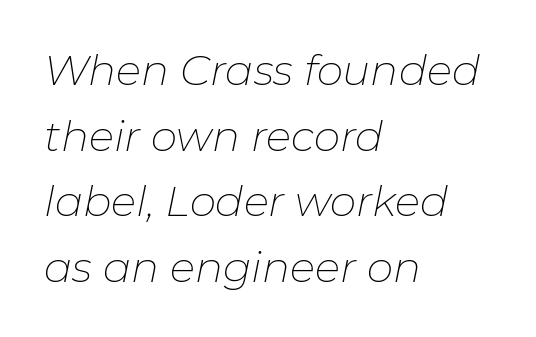
Q: Is the text bold? A: No.
Q: Is the text italic (slanted)? A: Yes, it leans right by about 11 degrees.
Q: Is the text underlined? A: No.
Q: How is the paragraph aligned? A: Left-aligned.
Q: Is the spacing between letters normal or unusually wide? A: Normal.
Q: Is the spacing between lines tight, normal or loose? A: Normal.
Q: Width (condensed, normal, or wide)? A: Normal.
Q: Stroke contrast? A: Low.
Q: x-height? A: Medium.
Q: Monospaced? A: No.
